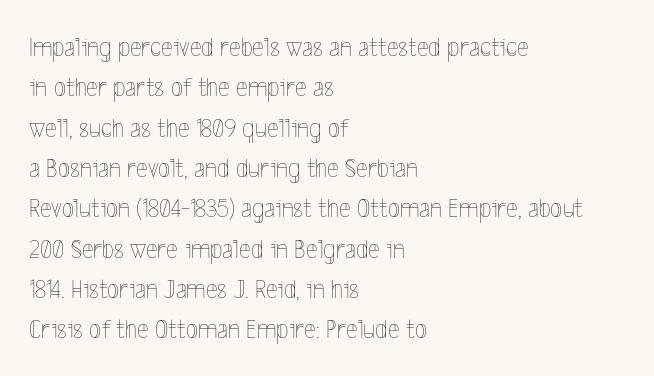
{"italic": "no", "bold": "no", "weight": "thin", "width": "condensed", "x_height": "medium", "monospaced": "no", "underline": "no", "align": "left", "line_spacing": "normal", "line_spacing_ratio": 1.44, "letter_spacing": "normal", "letter_spacing_em": 0.0, "glyph_px": 28}
